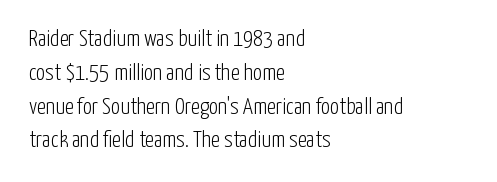
{"italic": "no", "bold": "no", "underline": "no", "align": "left", "line_spacing": "normal", "line_spacing_ratio": 1.47, "letter_spacing": "normal", "letter_spacing_em": 0.0, "glyph_px": 23}
